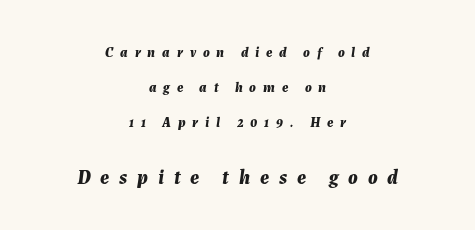
{"italic": "yes", "lean": "right", "slant_degrees": 7, "bold": "yes", "underline": "no", "align": "center", "line_spacing": "loose", "line_spacing_ratio": 2.49, "letter_spacing": "wide", "letter_spacing_em": 0.49, "larger_block": "second", "size_ratio": 1.43, "glyph_px": 20}
